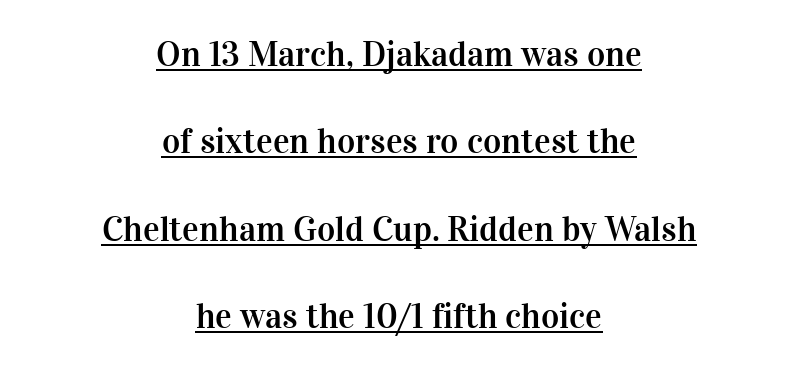
The image shows 35 px serif type, upright; set centered, loose line spacing (2.5x), normal letter spacing, underlined; high stroke contrast and a medium x-height.
